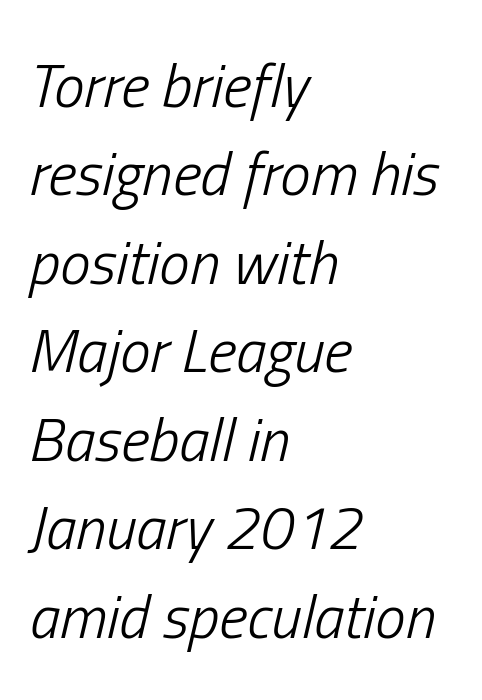
The paragraph shown leans on its left margin. These lines are rendered in a variable-pitch font. The axis of the letterforms is tilted away from vertical. Each word holds together tightly as a unit, with standard inter-letter gaps. Caption: face not bold, strokes unweighted. The lines sit at an ordinary, default distance from one another.
